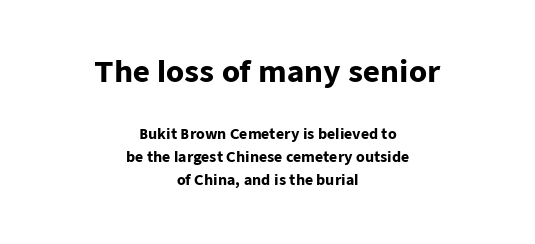
Q: Is the text bold? A: Yes.
Q: Is the text italic (slanted)? A: No, it is upright.
Q: Is the typeface a serif or a sans-serif typeface? A: Sans-serif.
Q: Is the text underlined? A: No.
Q: How is the paragraph aligned? A: Centered.
Q: Is the spacing between letters normal or unusually wide? A: Normal.
Q: Is the spacing between lines tight, normal or loose? A: Normal.
Q: Which block of text is set in a larger size, the first (top) or the second (bottom)? A: The first (top) one.
Q: Width (condensed, normal, or wide)? A: Normal.
Q: Stroke contrast? A: Low.
Q: x-height? A: Medium.
Q: Monospaced? A: No.
